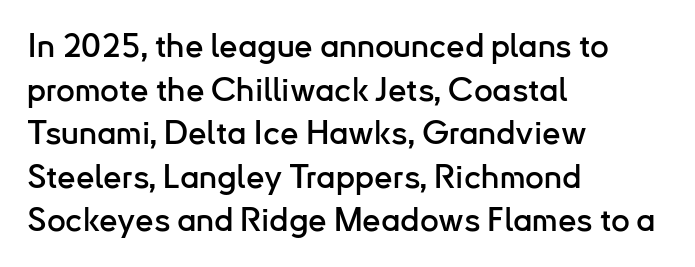
Q: Is the text italic (slanted)? A: No, it is upright.
Q: Is the typeface a serif or a sans-serif typeface? A: Sans-serif.
Q: Is the text underlined? A: No.
Q: How is the paragraph aligned? A: Left-aligned.
Q: Is the spacing between letters normal or unusually wide? A: Normal.
Q: Is the spacing between lines tight, normal or loose? A: Normal.
Q: Width (condensed, normal, or wide)? A: Normal.
Q: Stroke contrast? A: Low.
Q: x-height? A: Small.
Q: Monospaced? A: No.
